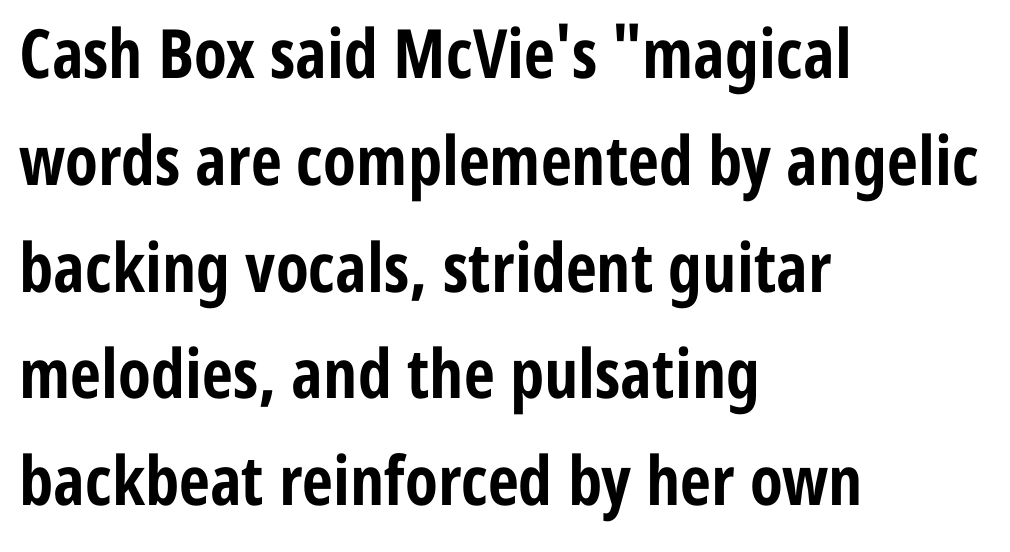
Quick note: interline space is typical. What weight is shown? A full bold with thick strokes. Typographically, this falls in the sans-serif category. Proportional: the letters do not fall into vertical columns. Typeset ragged right — the left edge is the straight one.
